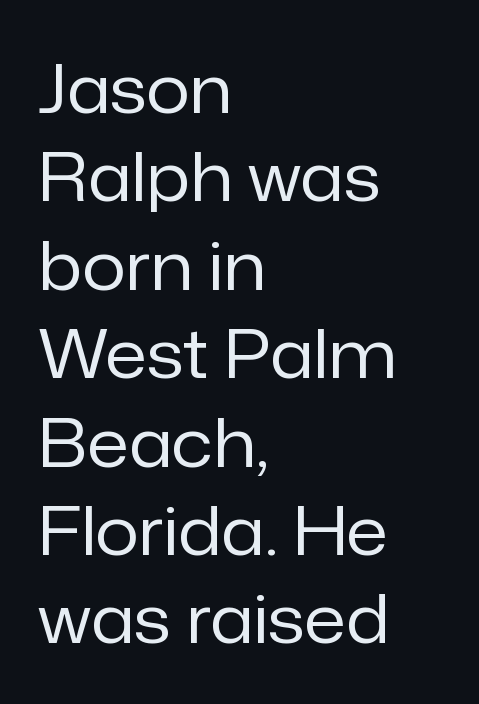
Compared with typical body copy, the letter spacing here is the same. Does the leading feel generous? No, just average. This rendering employs a face without finishing strokes, i.e., a sans-serif. Ink coverage per letter is moderate at most. Italic: no, the glyphs are upright roman. Is this a fixed-width face? No — the glyphs have proportional, varying widths.
